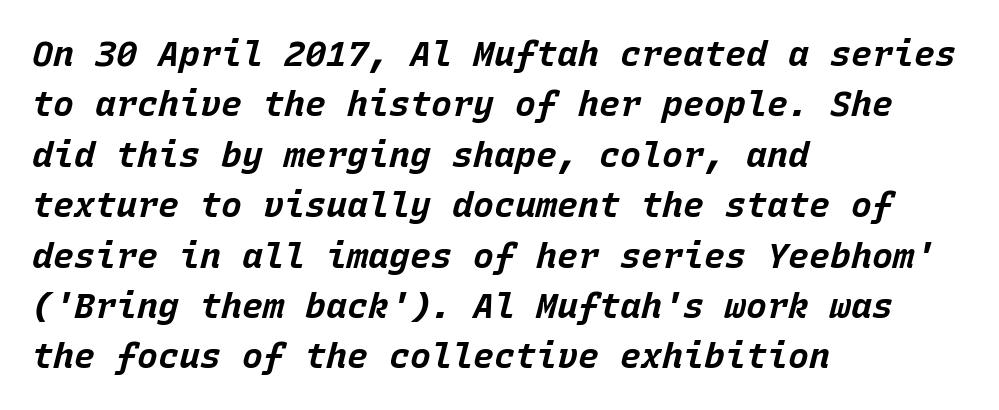
{"italic": "yes", "lean": "right", "slant_degrees": 15, "bold": "yes", "weight": "bold", "width": "normal", "stroke_contrast": "low", "x_height": "large", "monospaced": "yes", "underline": "no", "align": "left", "line_spacing": "normal", "line_spacing_ratio": 1.44, "letter_spacing": "normal", "letter_spacing_em": 0.0, "glyph_px": 35}
